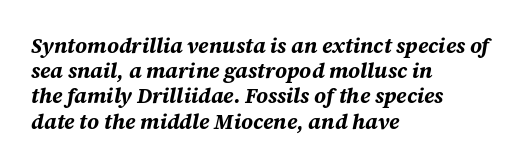
{"italic": "yes", "lean": "right", "slant_degrees": 12, "bold": "yes", "underline": "no", "align": "left", "line_spacing_ratio": 1.2, "letter_spacing": "normal", "letter_spacing_em": 0.0, "glyph_px": 21}
